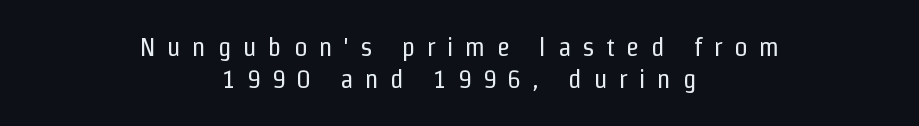
Q: Is the text bold? A: No.
Q: Is the text italic (slanted)? A: No, it is upright.
Q: Is the text underlined? A: No.
Q: How is the paragraph aligned? A: Centered.
Q: Is the spacing between letters normal or unusually wide? A: Unusually wide.
